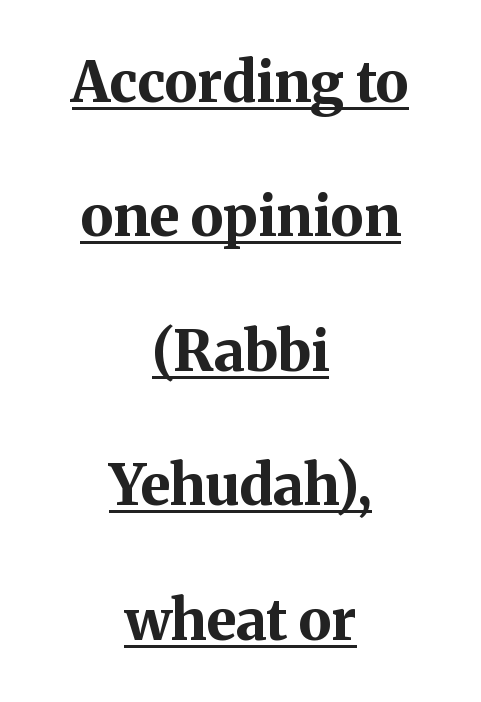
The image shows 56 px bold serif type, upright; set centered, loose line spacing (2.4x), normal letter spacing, underlined; medium stroke contrast and a medium x-height.
